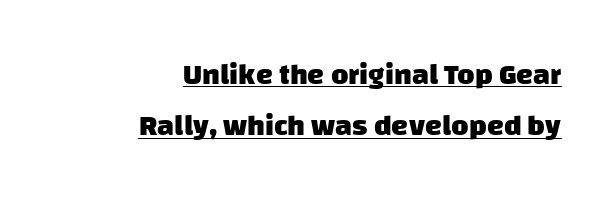
{"serif": "no", "bold": "yes", "weight": "heavy", "width": "normal", "stroke_contrast": "low", "x_height": "large", "monospaced": "no", "underline": "yes", "align": "right", "line_spacing_ratio": 1.71, "letter_spacing": "normal", "letter_spacing_em": 0.0, "glyph_px": 30}
